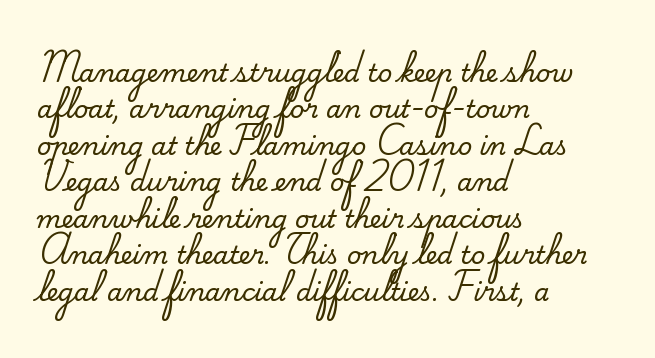
Q: Is the text italic (slanted)? A: Yes.
Q: Is the text underlined? A: No.
Q: How is the paragraph aligned? A: Left-aligned.
Q: Is the spacing between letters normal or unusually wide? A: Normal.
Q: Is the spacing between lines tight, normal or loose? A: Normal.
